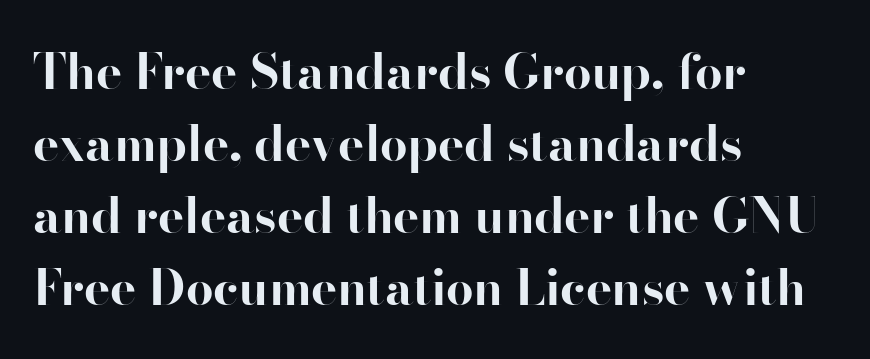
Font category for this specimen: sans-serif. The tracking reads as untouched default to a designer's eye. The rendering uses a moderate line-height, typical for paragraphs. No italicization has been applied; the sample stays upright. Do the characters align in a grid? No, the font is proportional. Short and long lines alike share a common starting point at left.
